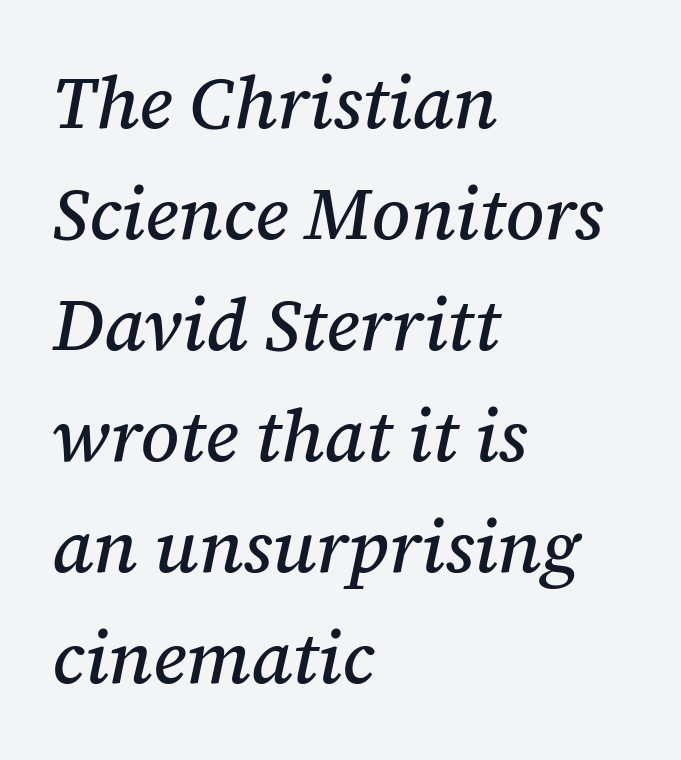
The image shows 73 px serif type, italic (leaning right); set left-aligned, normal line spacing (1.52x), normal letter spacing, not underlined; medium stroke contrast and a medium x-height.
